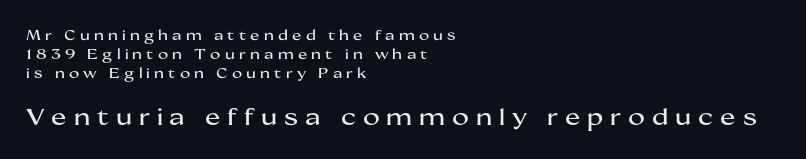
Q: Is the text italic (slanted)? A: No, it is upright.
Q: Is the text underlined? A: No.
Q: How is the paragraph aligned? A: Left-aligned.
Q: Is the spacing between letters normal or unusually wide? A: Unusually wide.
Q: Is the spacing between lines tight, normal or loose? A: Normal.
Q: Which block of text is set in a larger size, the first (top) or the second (bottom)? A: The second (bottom) one.
